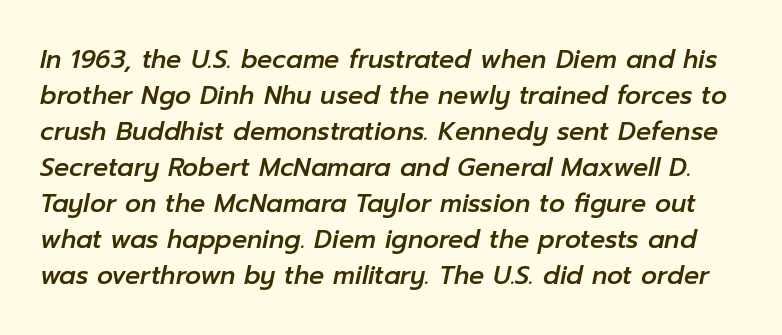
The image shows 25 px text type, italic (leaning right); set normal line spacing (1.44x), normal letter spacing, not underlined.
